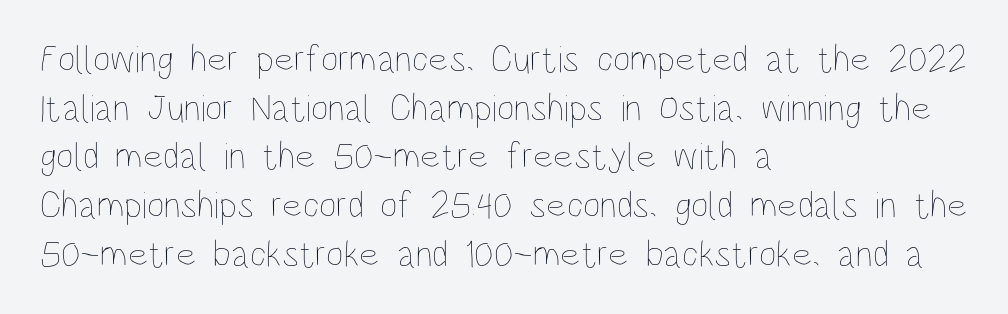
The image shows 38 px thin, condensed type, upright; set left-aligned, normal line spacing (1.28x), normal letter spacing, not underlined; low stroke contrast and a large x-height.
